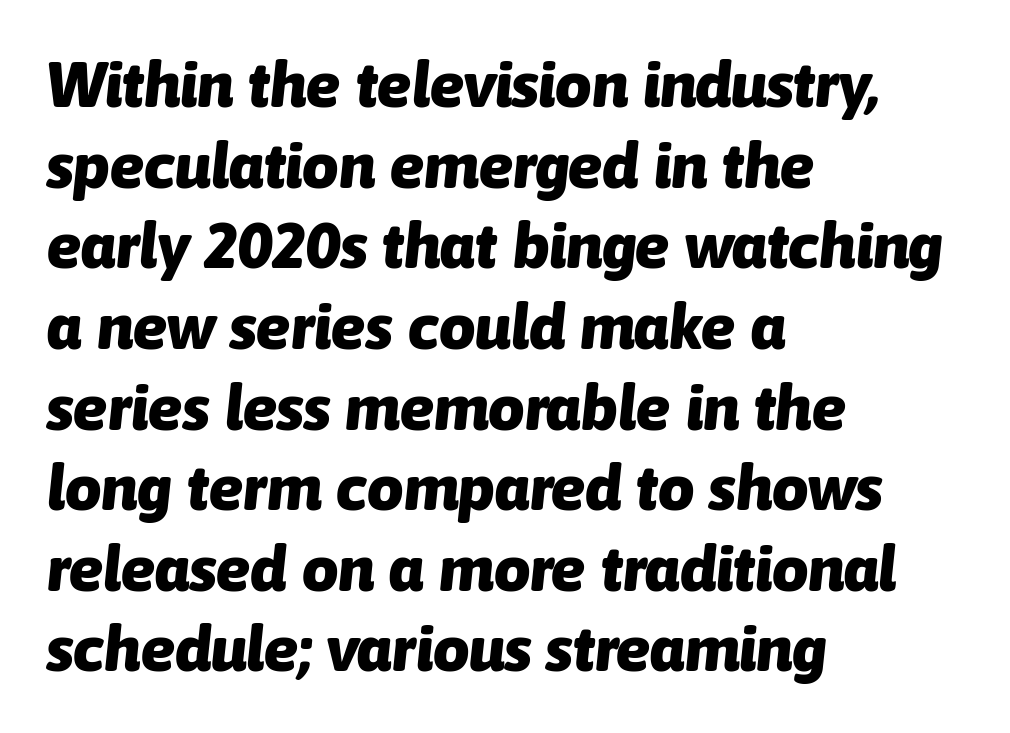
The image shows 64 px heavy type, italic (leaning right); set left-aligned, normal line spacing (1.26x), normal letter spacing, not underlined; low stroke contrast and a medium x-height.
